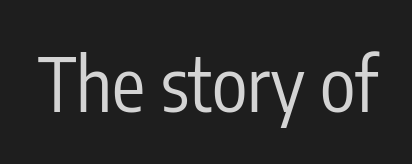
Observe the absence of serifs on each vertical stroke in this sample. Caption: standard tracking, unaltered. Unlike italic type, these characters show no tilt at all. The gap between lines stays unmarked. Varying glyph widths throughout — classic text-font behaviour. A quiet, ordinary-to-light weight characterises the typeface.
